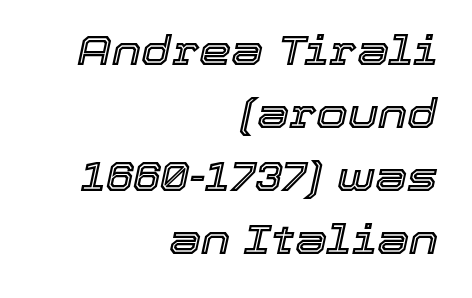
The image shows 41 px text type, italic (leaning right); set right-aligned, normal line spacing (1.54x), normal letter spacing, not underlined; a medium x-height.
